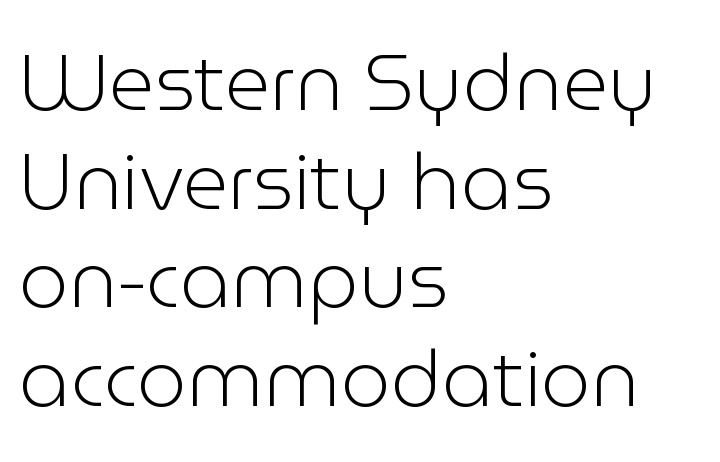
Q: Is the text bold? A: No.
Q: Is the text italic (slanted)? A: No, it is upright.
Q: Is the typeface a serif or a sans-serif typeface? A: Sans-serif.
Q: Is the text underlined? A: No.
Q: How is the paragraph aligned? A: Left-aligned.
Q: Is the spacing between letters normal or unusually wide? A: Normal.
Q: Is the spacing between lines tight, normal or loose? A: Normal.
Q: Width (condensed, normal, or wide)? A: Normal.
Q: Stroke contrast? A: Low.
Q: x-height? A: Medium.
Q: Monospaced? A: No.
